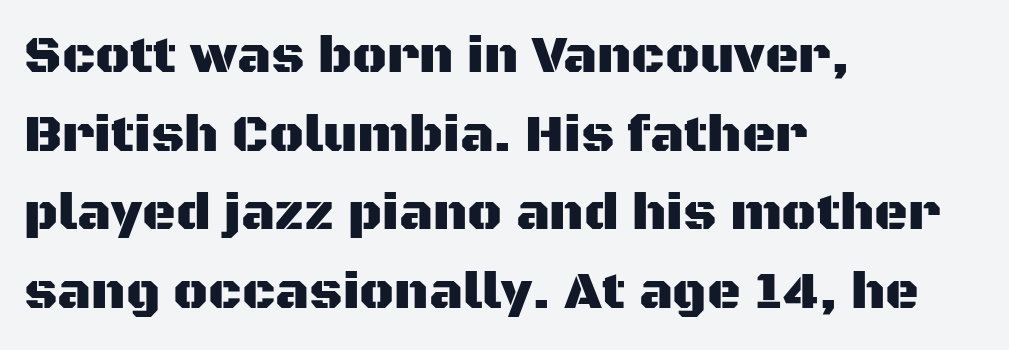
The image shows 52 px sans-serif type, upright; set left-aligned, normal line spacing (1.51x), normal letter spacing, not underlined; medium stroke contrast and a large x-height.
